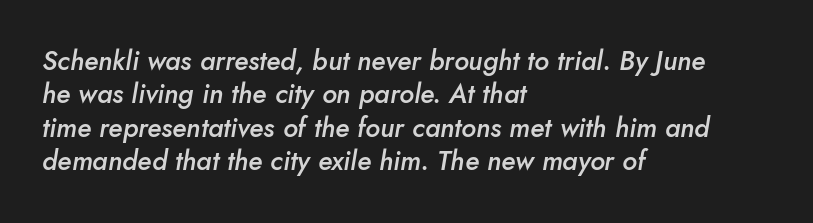
Where is the straight margin? On the left. An italicized treatment has been applied to the whole sample. Anything drawn beneath the words? Only blank space. The horizontal fit of the characters is conventional and even. What weight is shown? A semibold, between regular and bold.
